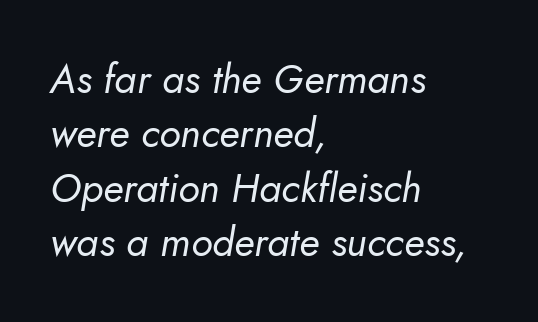
Q: Is the text bold? A: No.
Q: Is the text italic (slanted)? A: Yes, it leans right by about 10 degrees.
Q: Is the text underlined? A: No.
Q: How is the paragraph aligned? A: Left-aligned.
Q: Is the spacing between letters normal or unusually wide? A: Normal.
Q: Is the spacing between lines tight, normal or loose? A: Normal.
Q: Width (condensed, normal, or wide)? A: Normal.
Q: Stroke contrast? A: Low.
Q: x-height? A: Small.
Q: Monospaced? A: No.
